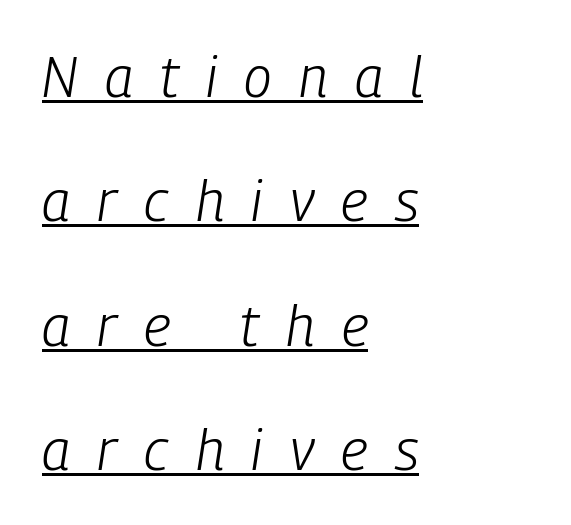
{"italic": "yes", "lean": "right", "slant_degrees": 9, "bold": "no", "weight": "light", "width": "condensed", "stroke_contrast": "low", "x_height": "medium", "monospaced": "no", "underline": "yes", "align": "left", "line_spacing": "loose", "line_spacing_ratio": 2.22, "letter_spacing": "wide", "letter_spacing_em": 0.49, "glyph_px": 56}
